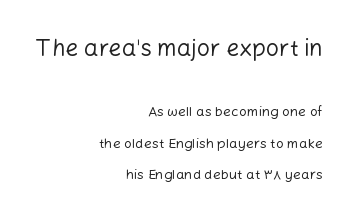
The designer dialed line spacing up above the default. The strip under each line holds only bare page. The axis of the letterforms is exactly vertical. Top chunk: large. Bottom chunk: small. The ragged edge is on the left, which tells us the setting is flush right. The passage shown has conventional tracking throughout.
